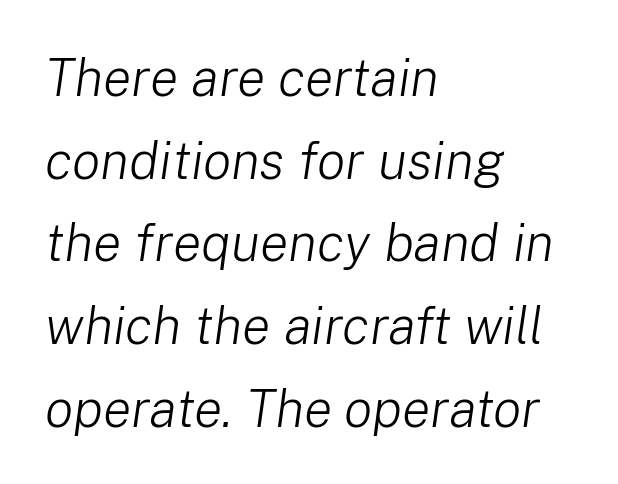
The image shows 53 px light type, italic (leaning right); set left-aligned, normal line spacing (1.56x), normal letter spacing, not underlined; low stroke contrast and a medium x-height.
